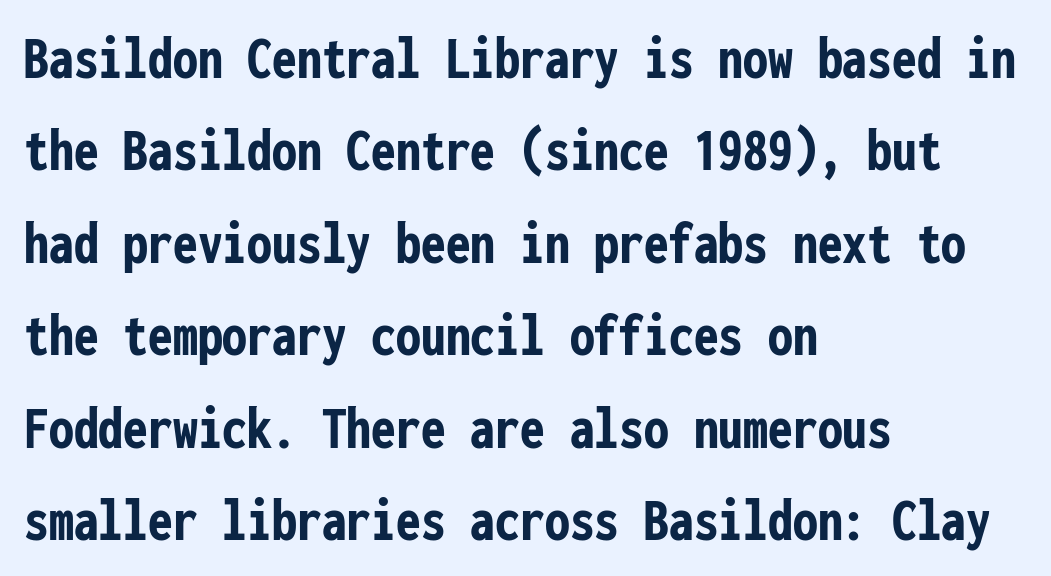
Q: Is the text bold? A: Yes.
Q: Is the text italic (slanted)? A: No, it is upright.
Q: Is the typeface a serif or a sans-serif typeface? A: Sans-serif.
Q: Is the text underlined? A: No.
Q: How is the paragraph aligned? A: Left-aligned.
Q: Is the spacing between letters normal or unusually wide? A: Normal.
Q: Is the spacing between lines tight, normal or loose? A: Normal.
Q: Width (condensed, normal, or wide)? A: Condensed.
Q: Stroke contrast? A: Low.
Q: x-height? A: Medium.
Q: Monospaced? A: Yes.
